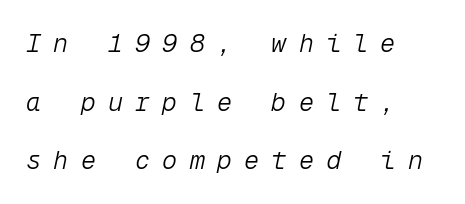
Q: Is the text bold? A: No.
Q: Is the text italic (slanted)? A: Yes, it leans right by about 12 degrees.
Q: Is the text underlined? A: No.
Q: How is the paragraph aligned? A: Left-aligned.
Q: Is the spacing between letters normal or unusually wide? A: Unusually wide.
Q: Is the spacing between lines tight, normal or loose? A: Loose.
